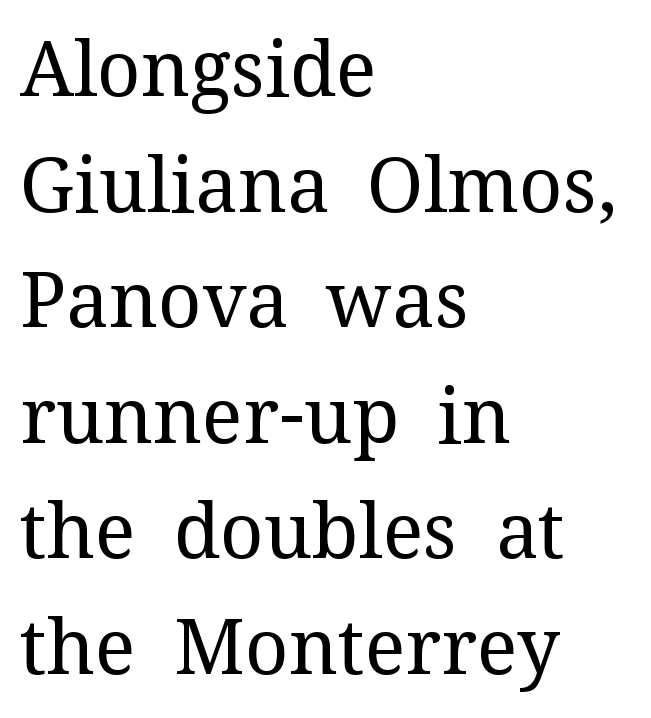
Weight: in the light-to-regular range. Underlining? Definitely not there. This sample keeps an unexceptional amount of space between lines. Think of a printed novel: that variable character pitch is what you see here. Casual observation: everything's shoved over to the left. Letter spacing: default.
